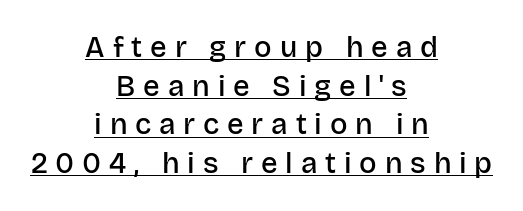
Q: Is the text bold? A: Semi-bold.
Q: Is the text italic (slanted)? A: No, it is upright.
Q: Is the typeface a serif or a sans-serif typeface? A: Sans-serif.
Q: Is the text underlined? A: Yes.
Q: How is the paragraph aligned? A: Centered.
Q: Is the spacing between letters normal or unusually wide? A: Unusually wide.
Q: Is the spacing between lines tight, normal or loose? A: Normal.
Q: Width (condensed, normal, or wide)? A: Normal.
Q: Stroke contrast? A: Low.
Q: x-height? A: Large.
Q: Monospaced? A: No.
